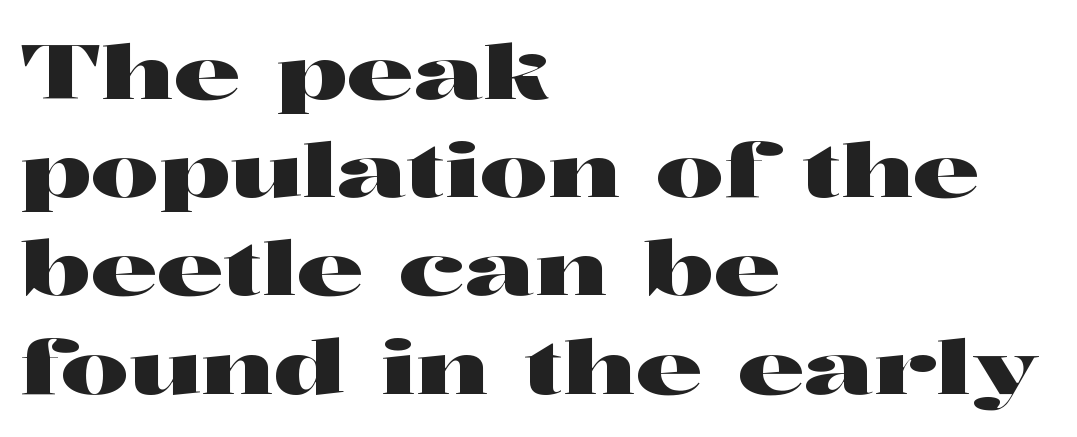
Q: Is the text italic (slanted)? A: No, it is upright.
Q: Is the typeface a serif or a sans-serif typeface? A: Serif.
Q: Is the text underlined? A: No.
Q: How is the paragraph aligned? A: Left-aligned.
Q: Is the spacing between letters normal or unusually wide? A: Normal.
Q: Is the spacing between lines tight, normal or loose? A: Normal.
Q: Width (condensed, normal, or wide)? A: Wide.
Q: Stroke contrast? A: High.
Q: x-height? A: Medium.
Q: Monospaced? A: No.
